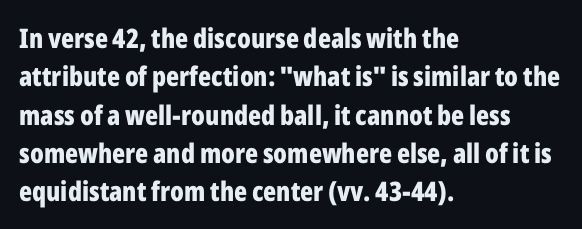
The image shows 27 px bold type, upright; set left-aligned, normal line spacing (1.42x), normal letter spacing, not underlined.
